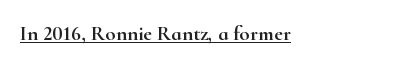
{"italic": "no", "underline": "yes", "letter_spacing": "normal", "letter_spacing_em": 0.0, "glyph_px": 21}
